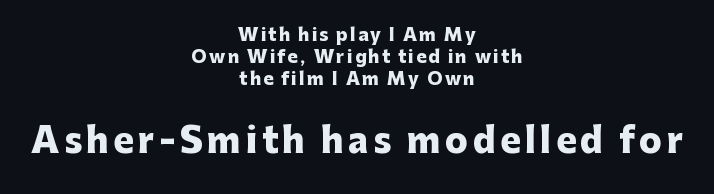
You can tell from the bare stems that sans-serif type was used. Both edges are ragged and mirror each other, which tells us the setting is centered. Varying glyph widths throughout — classic text-font behaviour. The typography opts for an upright posture over an oblique one. The string is rendered with underlining switched off.
